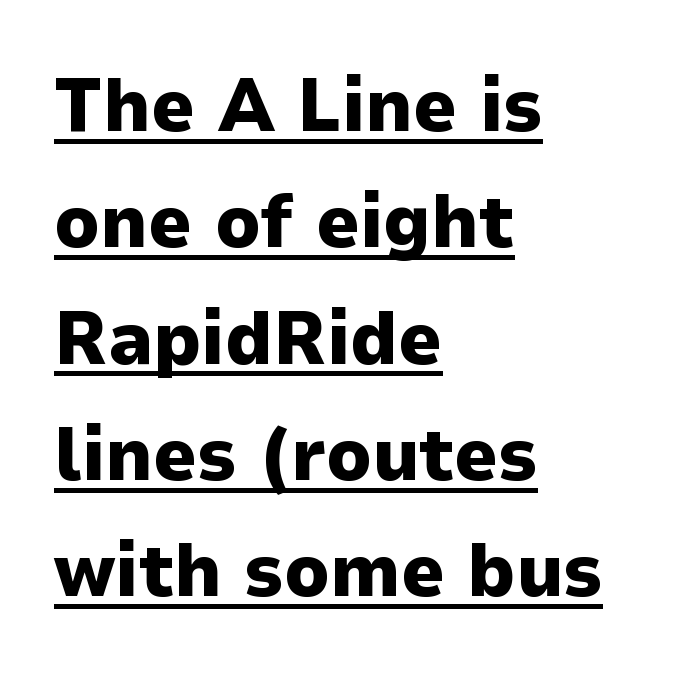
Designer's note — italics off, roman on. I'd call this a sans setting — the letters go barefoot. The rendering uses a moderate line-height, typical for paragraphs. Character widths vary here, with narrow letters taking less room than wide ones. All the whitespace from short lines collects on the right.
